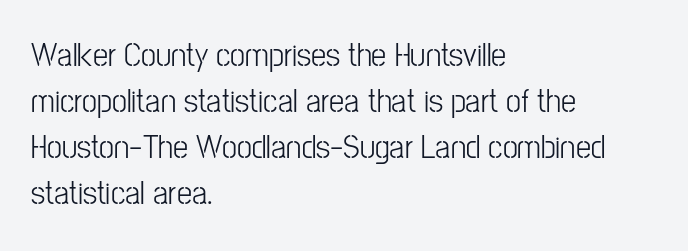
Q: Is the text bold? A: No.
Q: Is the text italic (slanted)? A: No, it is upright.
Q: Is the typeface a serif or a sans-serif typeface? A: Sans-serif.
Q: Is the text underlined? A: No.
Q: How is the paragraph aligned? A: Left-aligned.
Q: Is the spacing between letters normal or unusually wide? A: Normal.
Q: Is the spacing between lines tight, normal or loose? A: Normal.
Q: Width (condensed, normal, or wide)? A: Condensed.
Q: Stroke contrast? A: Low.
Q: x-height? A: Medium.
Q: Monospaced? A: No.
